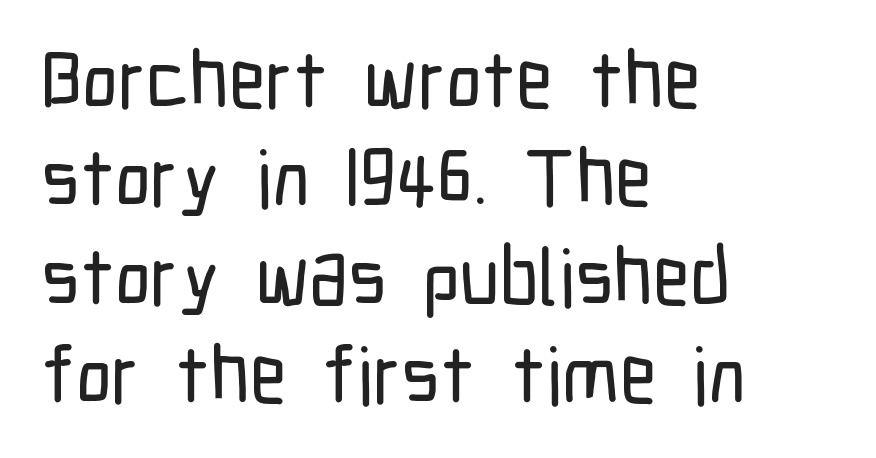
The image shows 80 px condensed sans-serif type, upright; set left-aligned, line spacing 1.23x, normal letter spacing, not underlined; low stroke contrast and a medium x-height.
